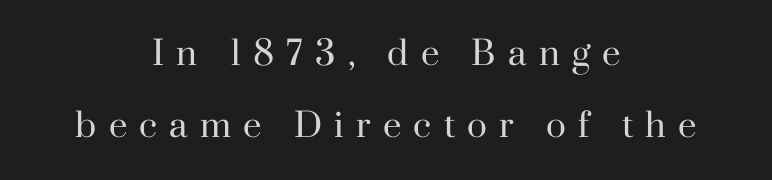
Q: Is the text bold? A: No.
Q: Is the text italic (slanted)? A: No, it is upright.
Q: Is the typeface a serif or a sans-serif typeface? A: Serif.
Q: Is the text underlined? A: No.
Q: How is the paragraph aligned? A: Centered.
Q: Is the spacing between letters normal or unusually wide? A: Unusually wide.
Q: Is the spacing between lines tight, normal or loose? A: Loose.
Q: Width (condensed, normal, or wide)? A: Normal.
Q: Stroke contrast? A: High.
Q: x-height? A: Small.
Q: Monospaced? A: No.
